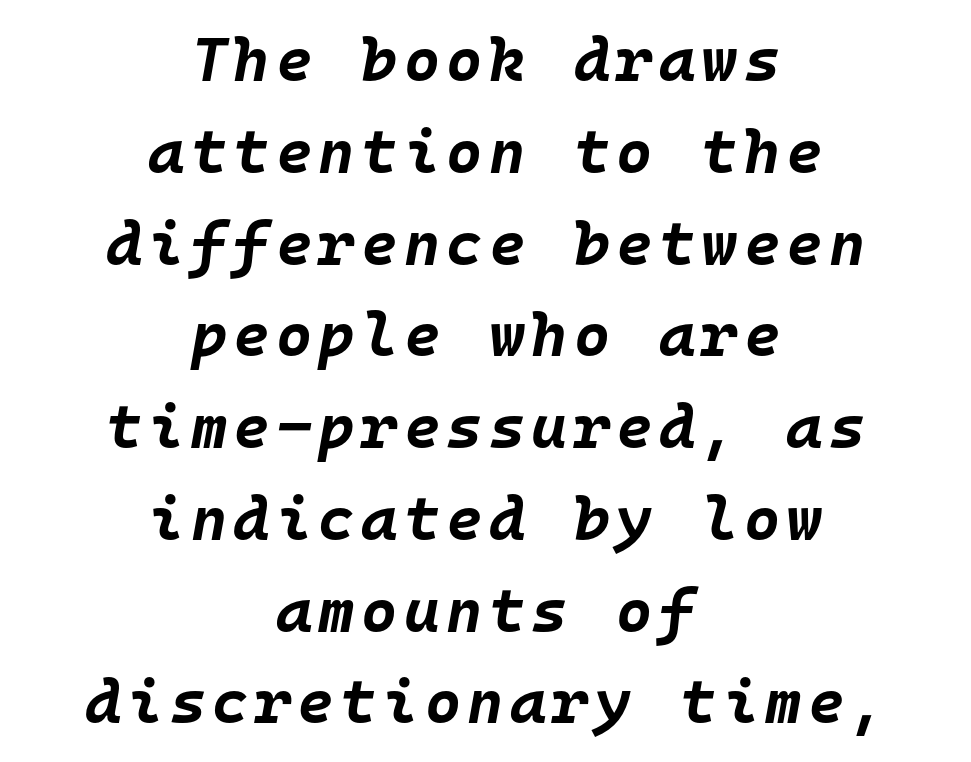
{"italic": "yes", "lean": "right", "slant_degrees": 10, "bold": "yes", "weight": "bold", "width": "normal", "stroke_contrast": "low", "x_height": "large", "monospaced": "yes", "underline": "no", "align": "center", "line_spacing": "normal", "line_spacing_ratio": 1.48, "glyph_px": 62}
